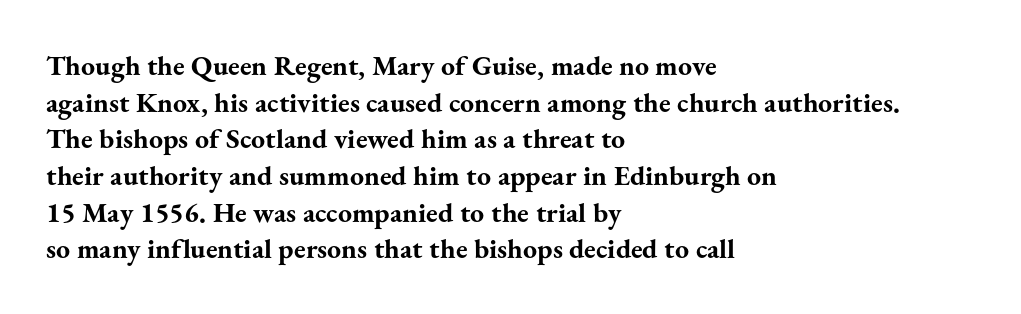
The image shows 28 px bold serif type, upright; set left-aligned, normal line spacing (1.31x), normal letter spacing, not underlined; medium stroke contrast and a small x-height.
